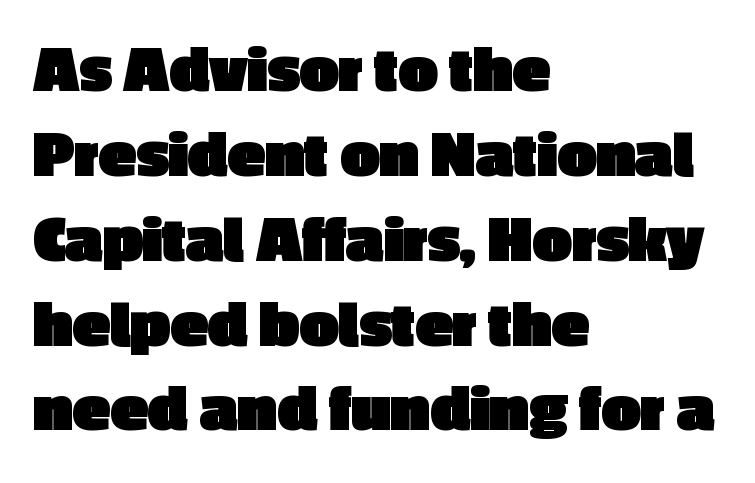
A sans-serif font was chosen for this passage. The face used here is proportionally spaced, like ordinary book or web type. As a designer I'd log this as weight 700, bold. Short and long lines alike share a common starting point at left. Tall strokes in this sample are plumb rather than angled.
